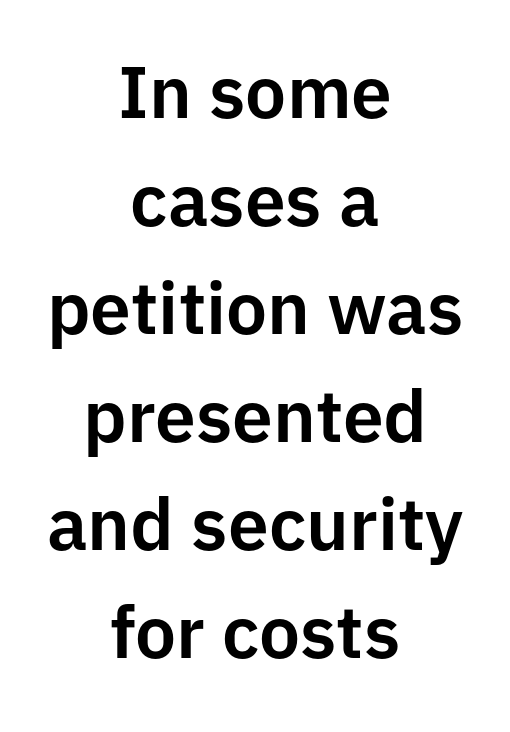
The type sits square on the baseline with zero lean. Serif or sans? Sans — the stroke terminals are bare. Whoever set this chose a conventional vertical rhythm. This rendering features lettering with no underline. Each letter keeps its own natural width here, so spacing adapts to shape. The compositor balanced each line on the midline.
